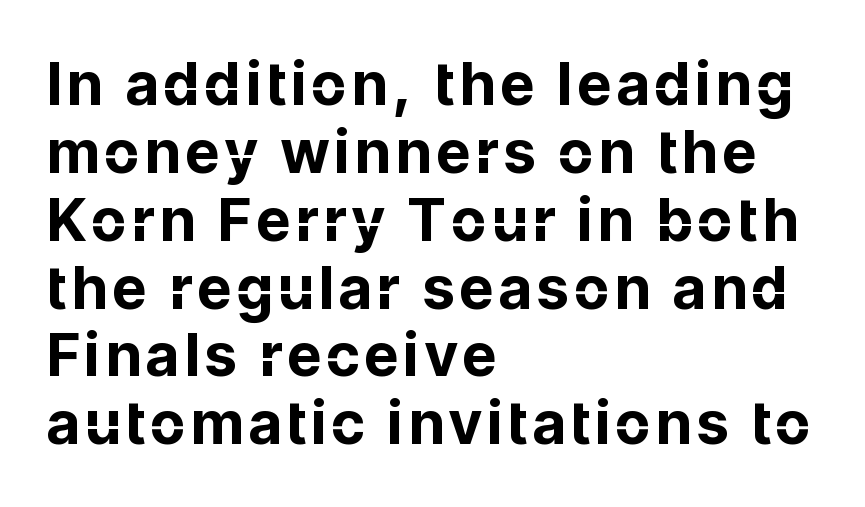
The image shows 59 px bold sans-serif type, upright; set left-aligned, tight line spacing (1.15x), not underlined; low stroke contrast and a medium x-height.
